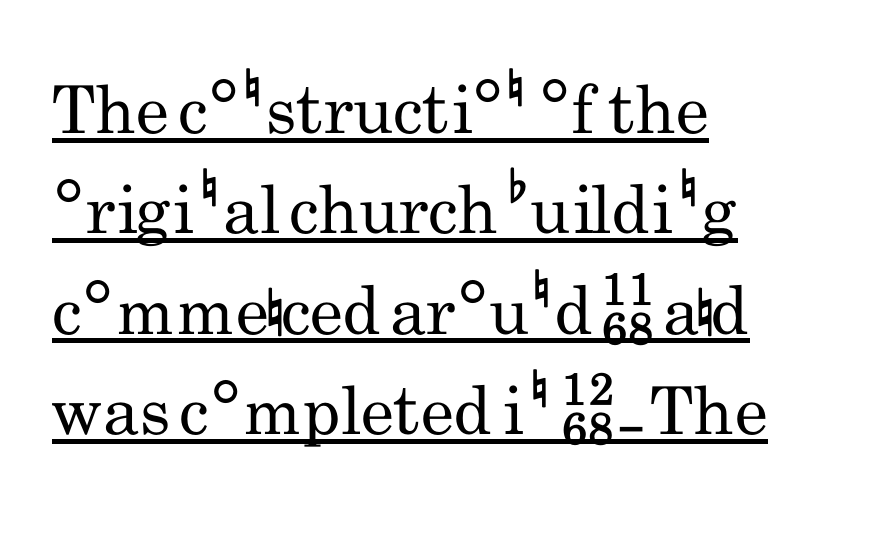
This sample carries an underscore along the baseline area. The letters stand straight up with perfectly vertical stems. Is this a fixed-width face? No — the glyphs have proportional, varying widths. Characters follow at the spacing the type designer built in.
